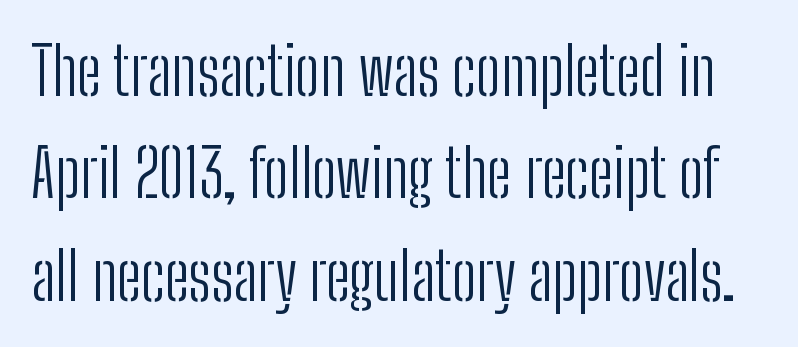
The rendering uses natural spacing where letterforms have individual widths. Compared with typical paragraphs, the rows here are spaced about the same. The type sits square on the baseline with zero lean. Descender tails drop into unmarked territory. The font sits on the lighter half of the weight spectrum, regular included. Look at the bottom of the vertical strokes: they stop flat, with no serifs.
